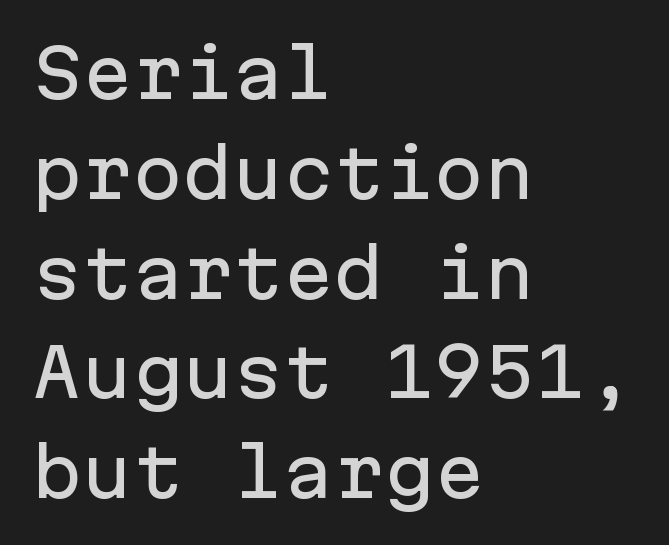
The paragraph shown leans on its left margin. Upright lettering throughout. You could count columns in this text — the font is strictly monospaced. In terms of letterspacing, this is plain default setting.
